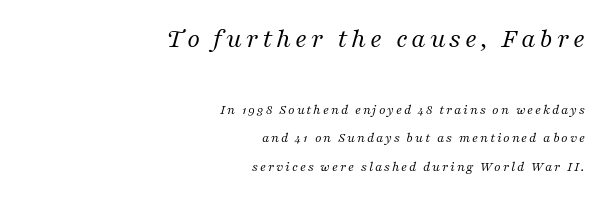
The image shows 28 px regular-weight serif type, italic (leaning right); set right-aligned, loose line spacing (2.02x), not underlined; the first (top) block is 2.0x larger; medium stroke contrast and a medium x-height.
